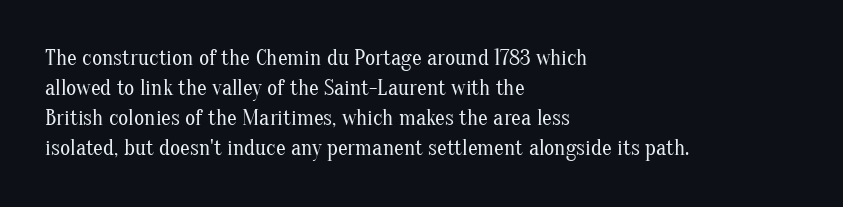
Q: Is the text bold? A: No.
Q: Is the text italic (slanted)? A: No, it is upright.
Q: Is the text underlined? A: No.
Q: How is the paragraph aligned? A: Left-aligned.
Q: Is the spacing between letters normal or unusually wide? A: Normal.
Q: Is the spacing between lines tight, normal or loose? A: Normal.
